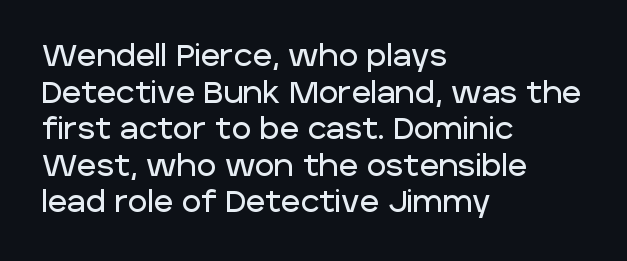
This rendering employs a face without finishing strokes, i.e., a sans-serif. A typesetter would call this proportional, since set widths differ per character. Ordinary non-slanted type is in use. Caption: multi-line text, flush left, ragged right.
